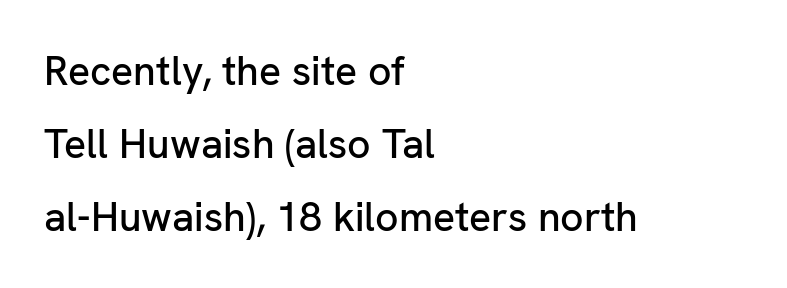
Rule under the text: the space is simply empty. The compositor pushed each line to the left boundary. A typesetter would call this proportional, since set widths differ per character. Serifs: no, the terminals of the letterforms are clean.
